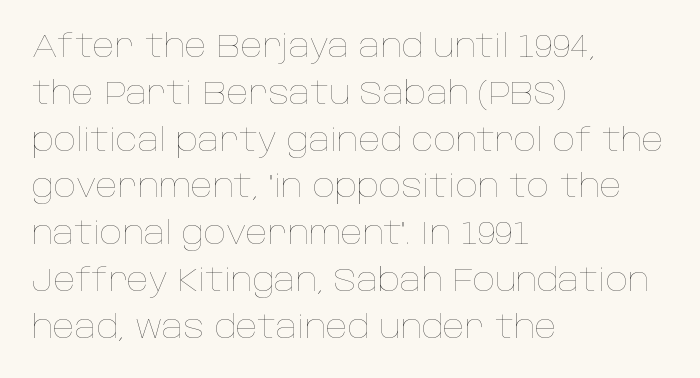
The image shows 31 px thin type, upright; set left-aligned, normal line spacing (1.51x), normal letter spacing, not underlined; low stroke contrast and a large x-height.
